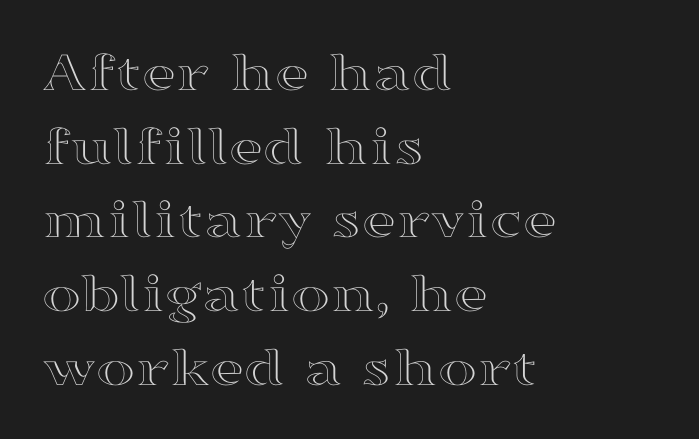
Leading: standard. The lines in this sample share a left origin and differ only in where they stop. No italicization has been applied; the sample stays upright. This sample has the flowing, uneven cadence of proportional lettering.
